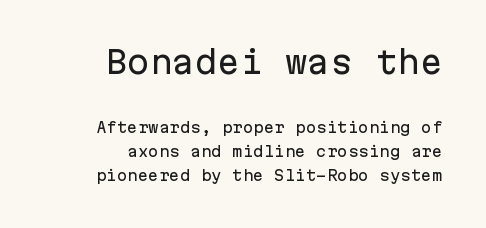
The letters in the upper block stand taller than those in the block below. Each letter, wide or thin by design, is forced into the same width here. The leading is moderate, giving the passage an even texture. No italicization has been applied; the sample stays upright. Descenders are the only things crossing below the line. The text was rendered using a sans face with plain stroke endings.
